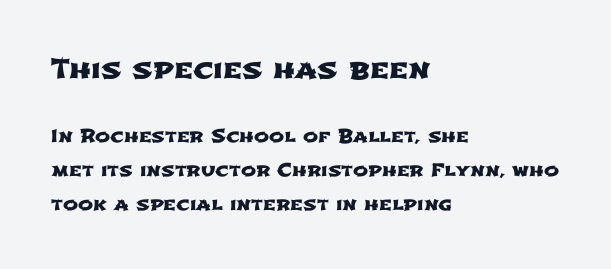
The image shows 27 px text type; set left-aligned, loose line spacing (1.9x), normal letter spacing, not underlined; the first (top) block is 1.5x larger.
